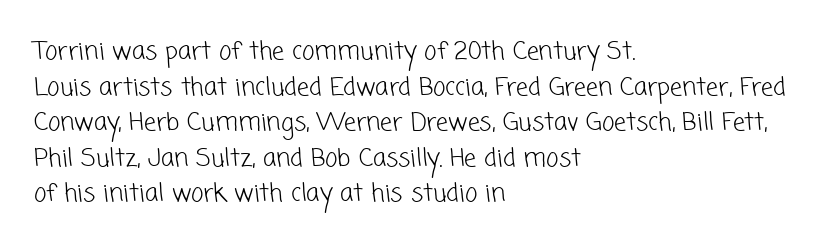
Honestly, the letter spacing is just normal — you wouldn't notice it. Weight: regular or lighter. Casual observation: everything's shoved over to the left. Clear beneath every line of the passage.
